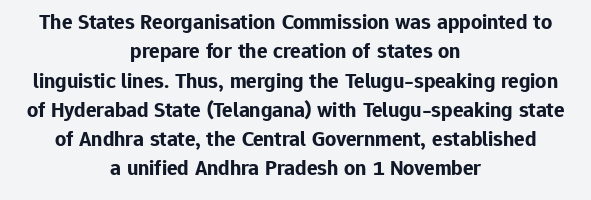
{"italic": "no", "bold": "yes", "underline": "no", "align": "center", "line_spacing": "normal", "line_spacing_ratio": 1.33, "letter_spacing": "normal", "letter_spacing_em": 0.0, "glyph_px": 22}
